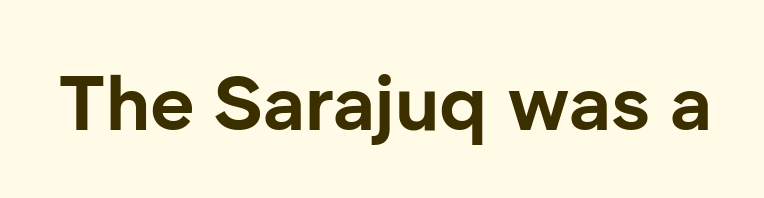
The tracking reads as untouched default to a designer's eye. The typeface chosen for these lines omits serifs. Looks like regular typesetting: each glyph gets only the width it needs. Set as a true bold cut, around the 700 mark.
